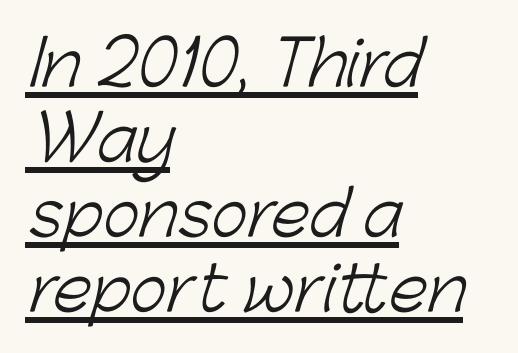
The image shows 62 px light sans-serif type; set left-aligned, line spacing 1.21x, normal letter spacing, underlined; low stroke contrast and a medium x-height.
